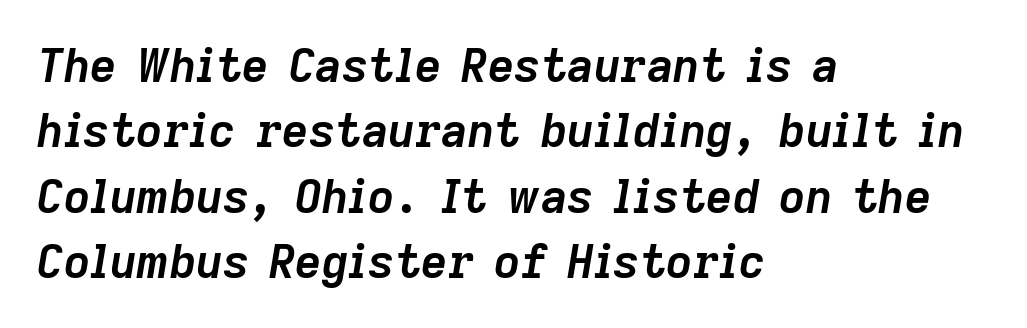
Leading: standard. Typeset ragged right — the left edge is the straight one. Has an underline been added? It has not. A typesetter would call this proportional, since set widths differ per character.
